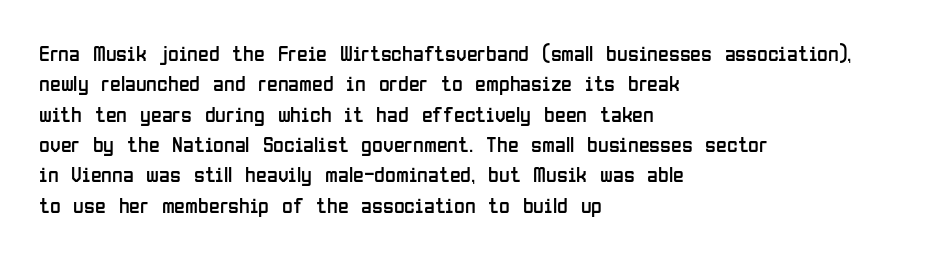
Q: Is the text bold? A: No.
Q: Is the text italic (slanted)? A: No, it is upright.
Q: Is the text underlined? A: No.
Q: How is the paragraph aligned? A: Left-aligned.
Q: Is the spacing between letters normal or unusually wide? A: Normal.
Q: Is the spacing between lines tight, normal or loose? A: Normal.
